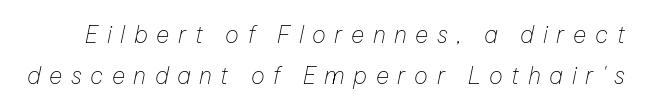
{"italic": "yes", "lean": "right", "slant_degrees": 12, "bold": "no", "underline": "no", "line_spacing_ratio": 1.77, "letter_spacing": "wide", "letter_spacing_em": 0.37, "glyph_px": 23}
